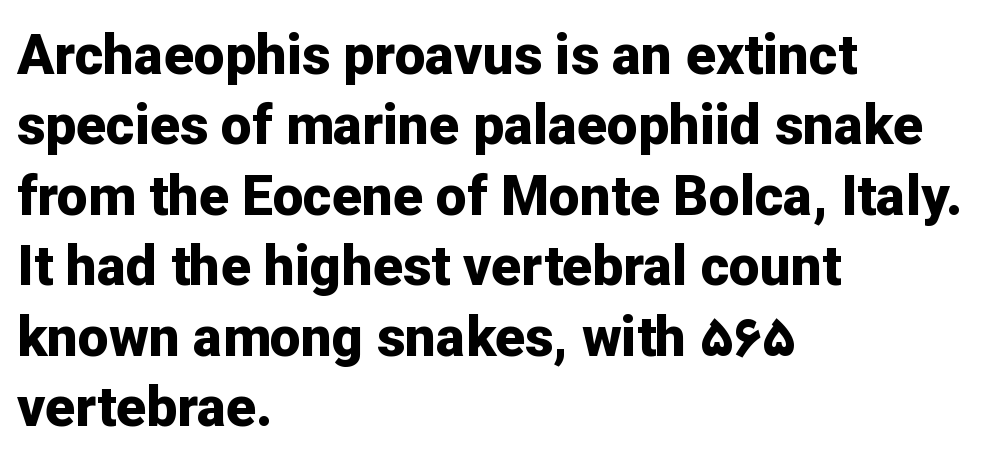
{"serif": "no", "italic": "no", "bold": "yes", "weight": "bold", "width": "normal", "stroke_contrast": "low", "x_height": "medium", "monospaced": "no", "underline": "no", "align": "left", "line_spacing": "normal", "line_spacing_ratio": 1.28, "letter_spacing": "normal", "letter_spacing_em": 0.0, "glyph_px": 55}
